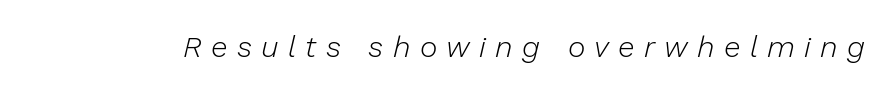
{"italic": "yes", "lean": "right", "slant_degrees": 13, "bold": "no", "weight": "light", "width": "normal", "stroke_contrast": "low", "x_height": "medium", "monospaced": "no", "underline": "no", "letter_spacing": "wide", "letter_spacing_em": 0.31, "glyph_px": 30}
